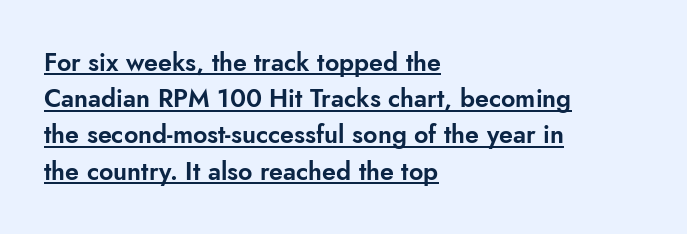
Q: Is the text italic (slanted)? A: No, it is upright.
Q: Is the text underlined? A: Yes.
Q: How is the paragraph aligned? A: Left-aligned.
Q: Is the spacing between letters normal or unusually wide? A: Normal.
Q: Is the spacing between lines tight, normal or loose? A: Normal.
